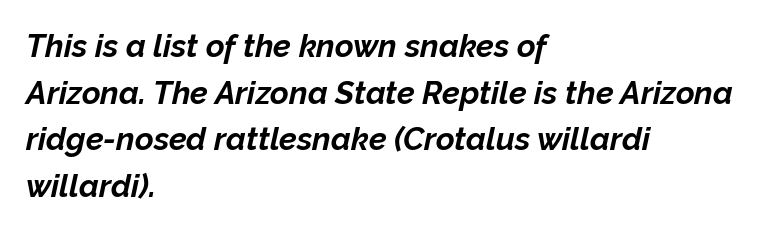
Q: Is the text bold? A: Yes.
Q: Is the text italic (slanted)? A: Yes, it leans right by about 12 degrees.
Q: Is the text underlined? A: No.
Q: How is the paragraph aligned? A: Left-aligned.
Q: Is the spacing between letters normal or unusually wide? A: Normal.
Q: Is the spacing between lines tight, normal or loose? A: Normal.
Q: Width (condensed, normal, or wide)? A: Normal.
Q: Stroke contrast? A: Low.
Q: x-height? A: Medium.
Q: Monospaced? A: No.
